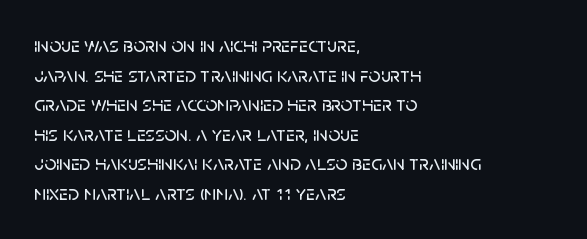
The image shows 21 px text type, upright; set left-aligned, normal line spacing (1.41x), normal letter spacing, not underlined.
